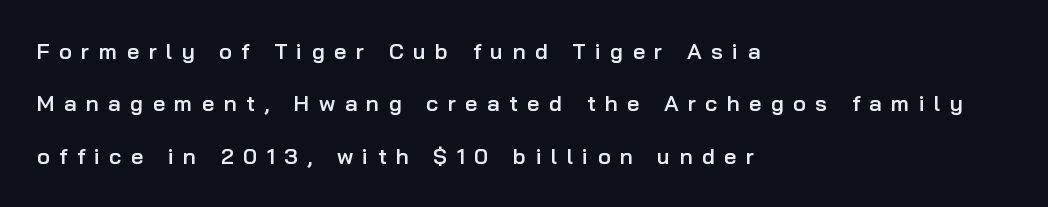
The image shows 22 px text type, upright; set left-aligned, loose line spacing (2.38x), unusually wide letter spacing (+0.42 em), not underlined.
